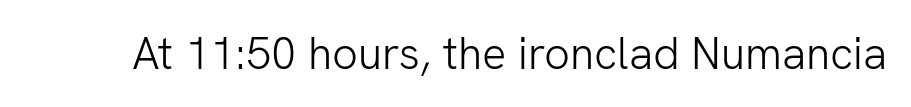
The image shows 45 px light sans-serif type, upright; set normal letter spacing, not underlined; low stroke contrast and a medium x-height.
